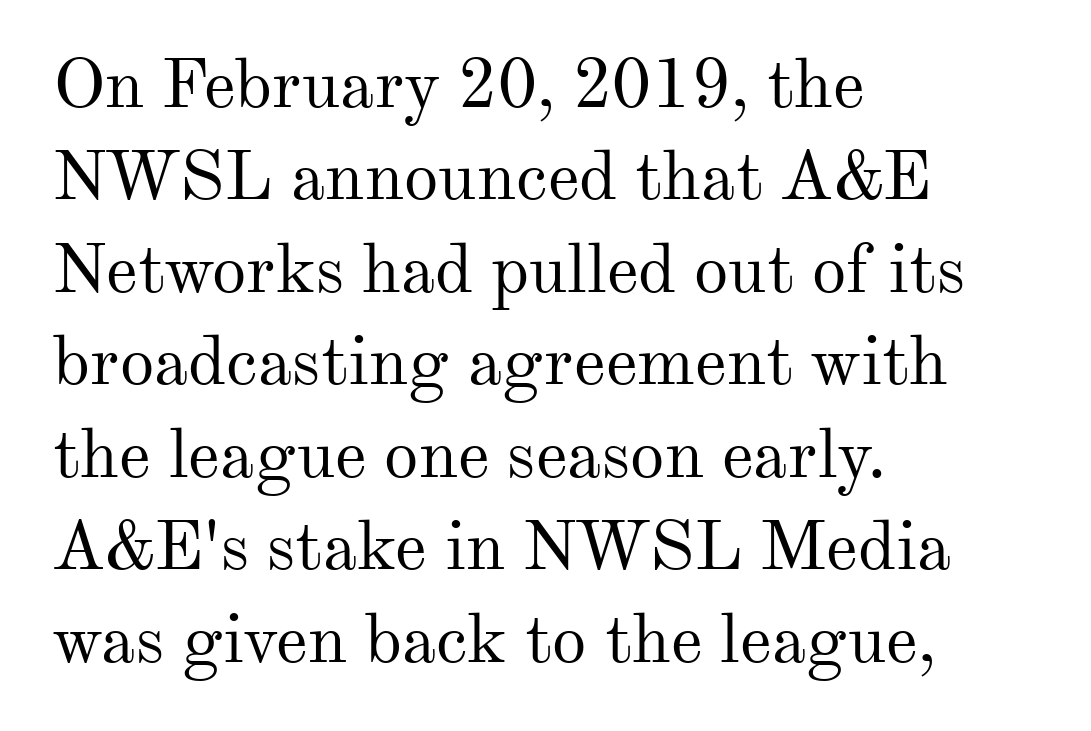
Between one letter and the next there's only the usual sliver of space. Lines of text with bare space underneath. Letters have the restrained weight of plain body copy at most. Horizontally, the lines are justified to the leading edge only. The vertical gap from one line to the next is medium.
